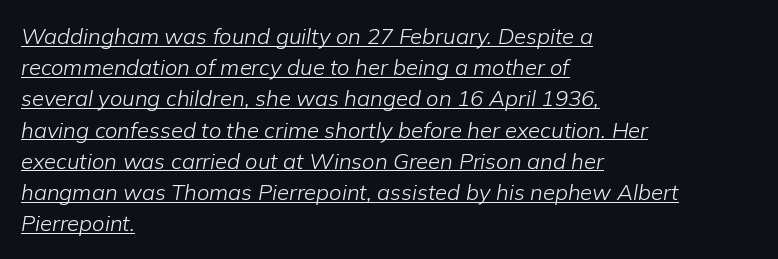
Q: Is the text bold? A: No.
Q: Is the text italic (slanted)? A: Yes, it leans right by about 9 degrees.
Q: Is the text underlined? A: Yes.
Q: How is the paragraph aligned? A: Left-aligned.
Q: Is the spacing between letters normal or unusually wide? A: Normal.
Q: Is the spacing between lines tight, normal or loose? A: Normal.
